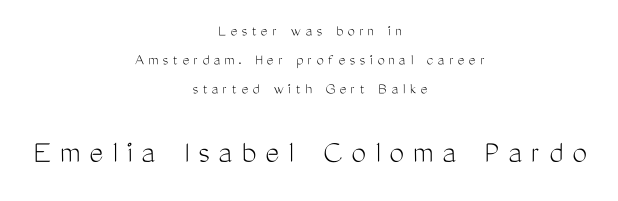
The image shows 33 px light, condensed sans-serif type, upright; set centered, line spacing 1.82x, unusually wide letter spacing (+0.28 em), not underlined; the second (bottom) block is 2.06x larger; medium stroke contrast and a medium x-height.
